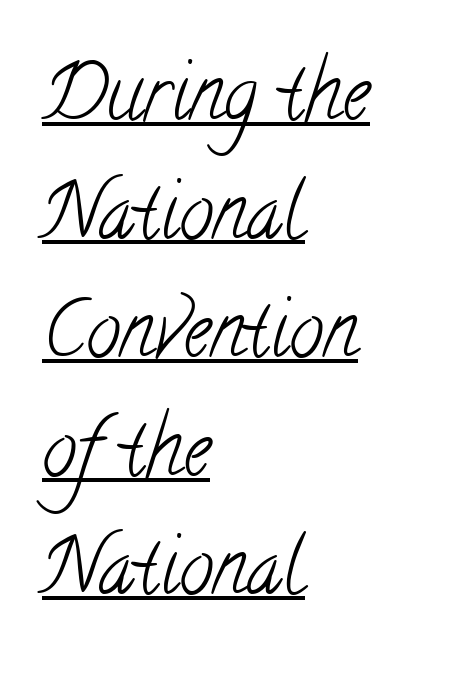
Q: Is the text bold? A: No.
Q: Is the typeface a serif or a sans-serif typeface? A: Serif.
Q: Is the text underlined? A: Yes.
Q: How is the paragraph aligned? A: Left-aligned.
Q: Is the spacing between letters normal or unusually wide? A: Normal.
Q: Is the spacing between lines tight, normal or loose? A: Normal.
Q: Width (condensed, normal, or wide)? A: Condensed.
Q: Stroke contrast? A: Low.
Q: x-height? A: Small.
Q: Monospaced? A: No.
